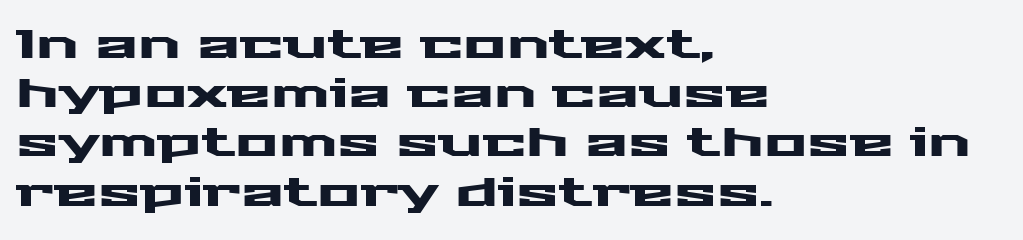
The passage shown is not underscored anywhere. The type sits square on the baseline with zero lean. The text block is weighted toward the left margin, trailing off unevenly rightward. The passage shown is typeset with a sans-serif family.
